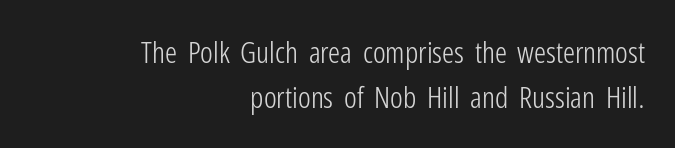
{"serif": "no", "italic": "no", "bold": "no", "weight": "light", "width": "condensed", "stroke_contrast": "low", "x_height": "medium", "monospaced": "no", "underline": "no", "align": "right", "line_spacing": "normal", "line_spacing_ratio": 1.51, "letter_spacing": "normal", "letter_spacing_em": 0.0, "glyph_px": 30}
